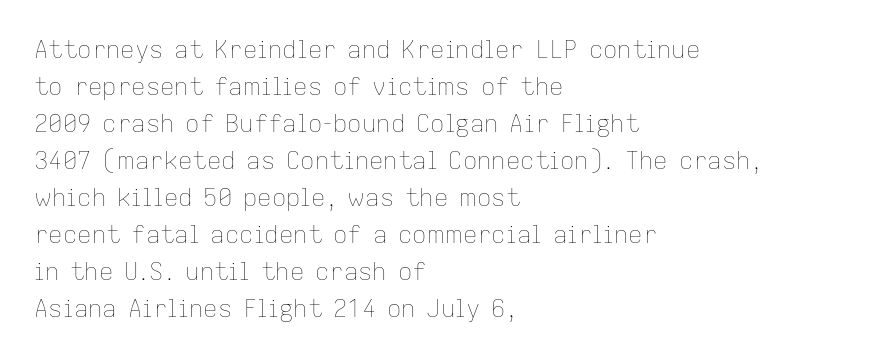
Q: Is the text bold? A: No.
Q: Is the text italic (slanted)? A: No, it is upright.
Q: Is the text underlined? A: No.
Q: How is the paragraph aligned? A: Left-aligned.
Q: Is the spacing between letters normal or unusually wide? A: Normal.
Q: Is the spacing between lines tight, normal or loose? A: Normal.
